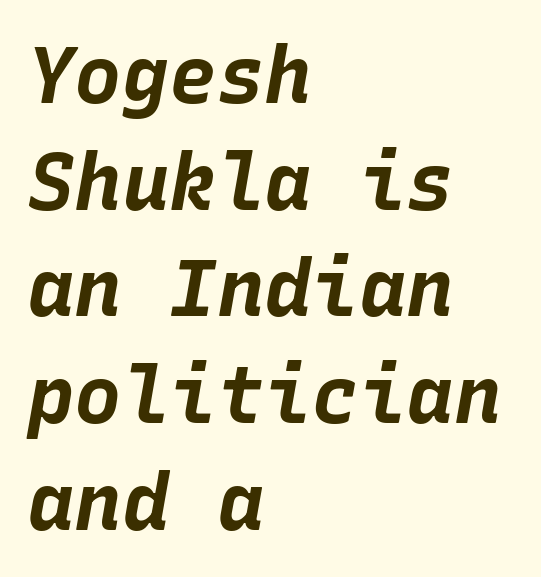
{"italic": "yes", "lean": "right", "slant_degrees": 10, "bold": "yes", "weight": "bold", "width": "normal", "stroke_contrast": "low", "x_height": "large", "monospaced": "yes", "underline": "no", "align": "left", "line_spacing": "normal", "line_spacing_ratio": 1.35, "letter_spacing": "normal", "letter_spacing_em": 0.0, "glyph_px": 79}
